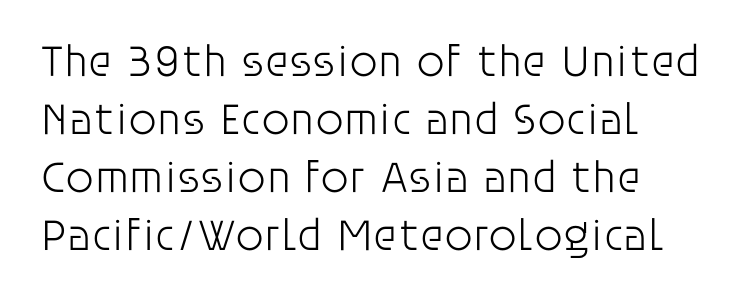
Is this a fixed-width face? No — the glyphs have proportional, varying widths. The letters look calm and open, with moderate or lighter stems. Is the block centered? No — it sits flush against the left margin. The designer left line spacing at the default.
